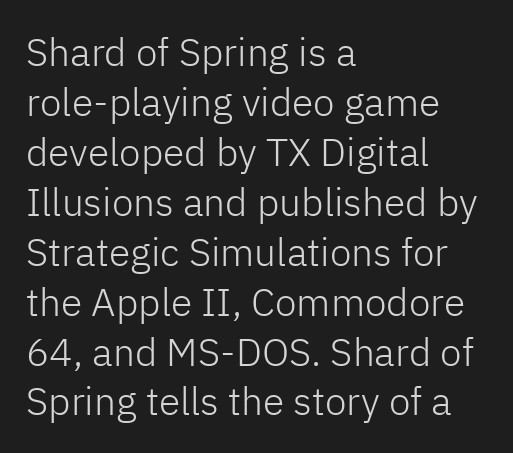
Q: Is the text bold? A: No.
Q: Is the text italic (slanted)? A: No, it is upright.
Q: Is the typeface a serif or a sans-serif typeface? A: Sans-serif.
Q: Is the text underlined? A: No.
Q: How is the paragraph aligned? A: Left-aligned.
Q: Is the spacing between letters normal or unusually wide? A: Normal.
Q: Is the spacing between lines tight, normal or loose? A: Normal.
Q: Width (condensed, normal, or wide)? A: Normal.
Q: Stroke contrast? A: Low.
Q: x-height? A: Medium.
Q: Monospaced? A: No.
